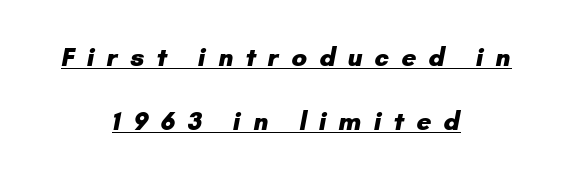
{"bold": "yes", "underline": "yes", "align": "center", "line_spacing": "loose", "line_spacing_ratio": 2.46, "letter_spacing": "wide", "letter_spacing_em": 0.46, "glyph_px": 26}
